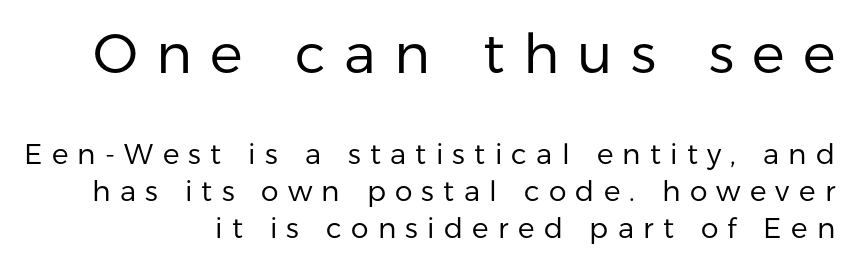
{"serif": "no", "italic": "no", "bold": "no", "weight": "regular", "width": "normal", "stroke_contrast": "low", "x_height": "medium", "monospaced": "no", "underline": "no", "align": "right", "line_spacing": "normal", "line_spacing_ratio": 1.32, "letter_spacing": "wide", "letter_spacing_em": 0.33, "larger_block": "first", "size_ratio": 1.96, "glyph_px": 55}
